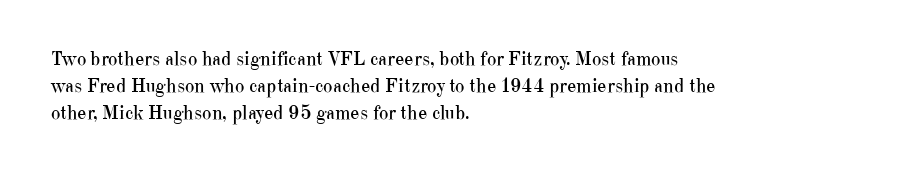
Q: Is the text bold? A: No.
Q: Is the text italic (slanted)? A: No, it is upright.
Q: Is the text underlined? A: No.
Q: How is the paragraph aligned? A: Left-aligned.
Q: Is the spacing between letters normal or unusually wide? A: Normal.
Q: Is the spacing between lines tight, normal or loose? A: Normal.
